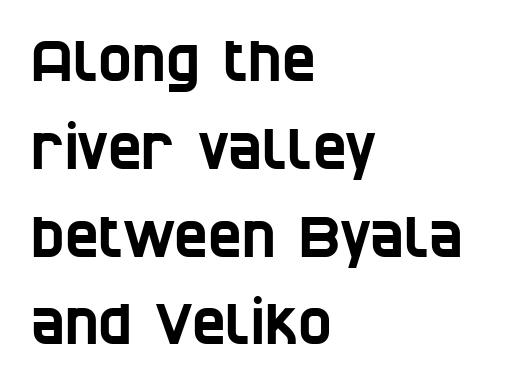
{"serif": "no", "width": "condensed", "stroke_contrast": "low", "x_height": "large", "monospaced": "no", "underline": "no", "align": "left", "line_spacing": "normal", "line_spacing_ratio": 1.54, "letter_spacing": "normal", "letter_spacing_em": 0.0, "glyph_px": 57}
